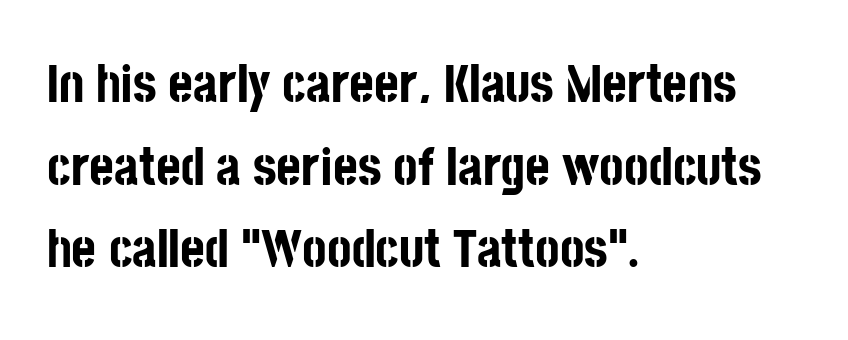
In terms of letterspacing, this is plain default setting. The typesetting leans heavy: a genuine bold. This rendering uses left alignment, leaving the right contour irregular. The space directly below the letters is spotless. Note the varied advance widths — an 'i' is clearly narrower than an 'm'. Typographically, this falls in the sans-serif category.
